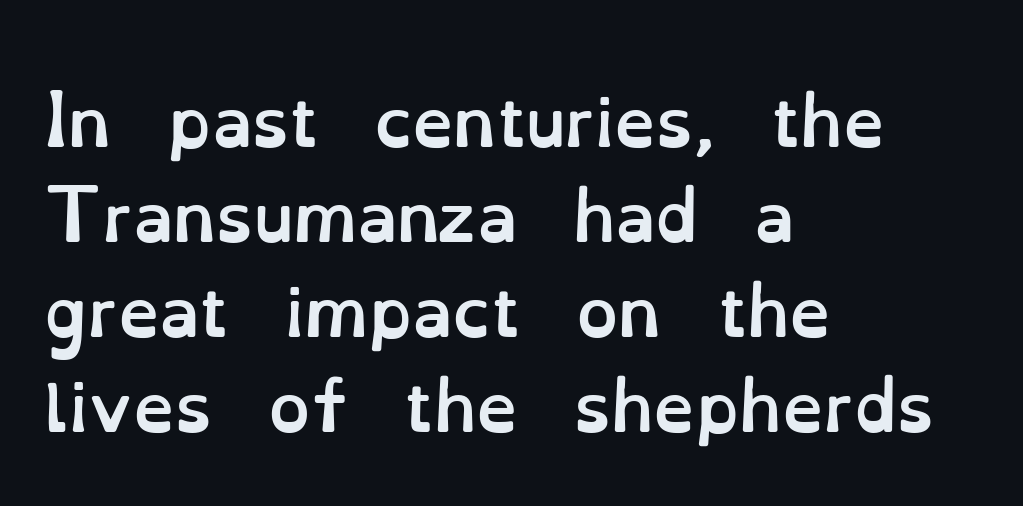
The letters stand upright; this is a roman face. Does the copy run flush right? No — it runs flush left. The gap between lines stays unmarked. Is this a fixed-width face? No — the glyphs have proportional, varying widths.
